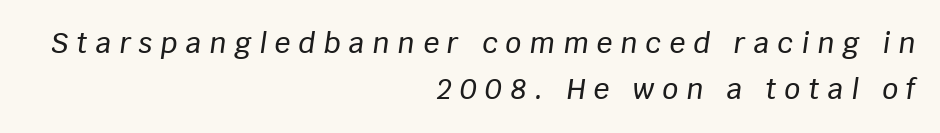
Q: Is the text italic (slanted)? A: Yes, it leans right by about 8 degrees.
Q: Is the text underlined? A: No.
Q: How is the paragraph aligned? A: Right-aligned.
Q: Is the spacing between letters normal or unusually wide? A: Unusually wide.
Q: Is the spacing between lines tight, normal or loose? A: Normal.
Q: Width (condensed, normal, or wide)? A: Normal.
Q: Stroke contrast? A: Low.
Q: x-height? A: Large.
Q: Monospaced? A: No.
